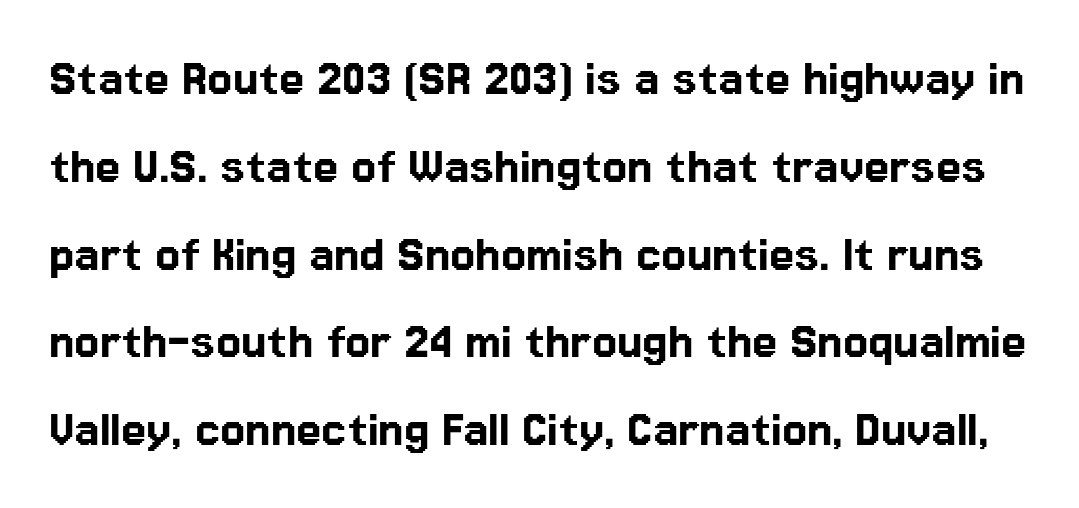
{"serif": "no", "italic": "no", "width": "normal", "stroke_contrast": "low", "x_height": "medium", "monospaced": "no", "underline": "no", "line_spacing": "normal", "line_spacing_ratio": 1.54, "letter_spacing": "normal", "letter_spacing_em": 0.0, "glyph_px": 57}
